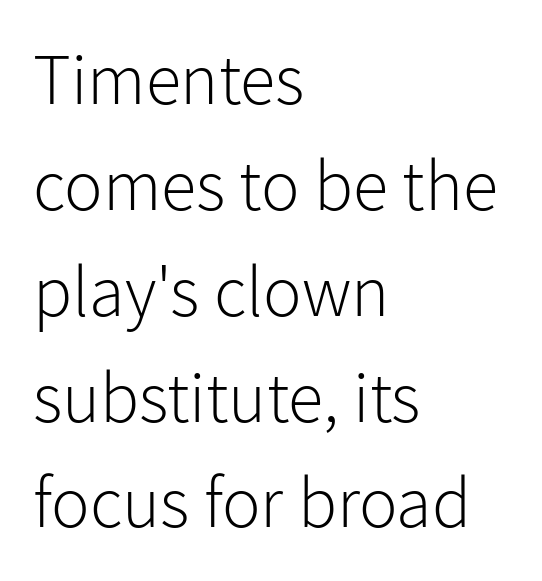
{"serif": "no", "italic": "no", "bold": "no", "weight": "light", "width": "normal", "stroke_contrast": "low", "x_height": "medium", "monospaced": "no", "underline": "no", "align": "left", "line_spacing": "normal", "line_spacing_ratio": 1.47, "letter_spacing": "normal", "letter_spacing_em": 0.0, "glyph_px": 72}
